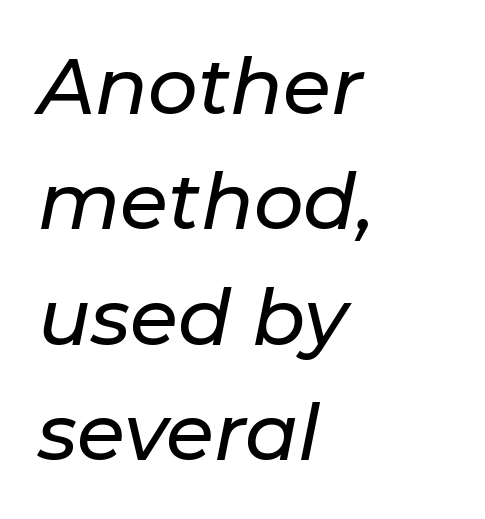
Decoration check: the copy has no underline. Would a proofreader flag this as italicized? Yes. Does the copy run flush right? No — it runs flush left. Horizontal bands of white between lines are of average thickness.
